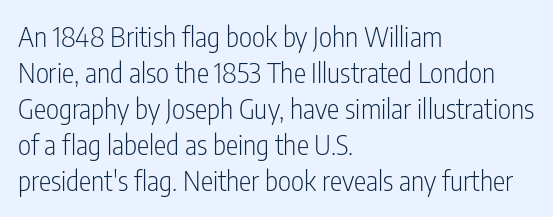
Visually the block forms a straight wall on the left and a jagged coastline on the right. Characters follow at the spacing the type designer built in. Underlining? Definitely not there. Heaviness? Minimal to ordinary, like unemphasized prose. Each letter keeps its own natural width here, so spacing adapts to shape. The typography opts for an upright posture over an oblique one.
